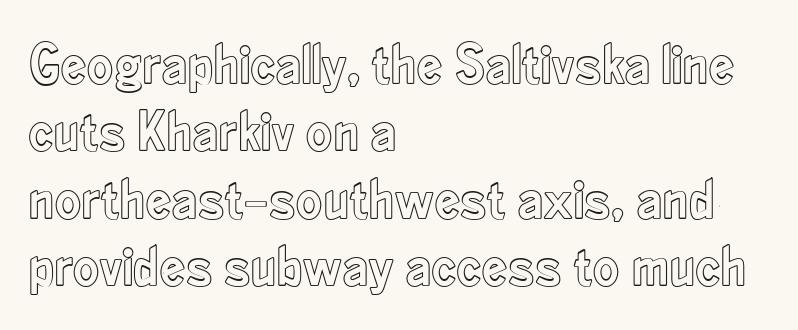
Q: Is the text italic (slanted)? A: No, it is upright.
Q: Is the text underlined? A: No.
Q: How is the paragraph aligned? A: Left-aligned.
Q: Is the spacing between letters normal or unusually wide? A: Normal.
Q: Width (condensed, normal, or wide)? A: Condensed.
Q: x-height? A: Small.
Q: Monospaced? A: No.
